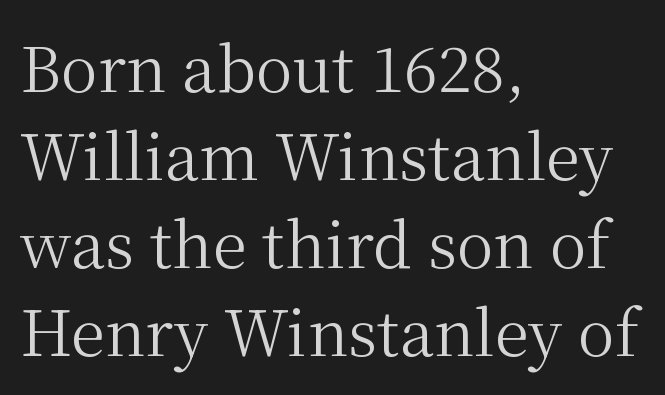
{"serif": "yes", "italic": "no", "bold": "no", "weight": "regular", "width": "normal", "stroke_contrast": "medium", "x_height": "medium", "monospaced": "no", "underline": "no", "align": "left", "line_spacing": "normal", "line_spacing_ratio": 1.42, "letter_spacing": "normal", "letter_spacing_em": 0.0, "glyph_px": 62}
